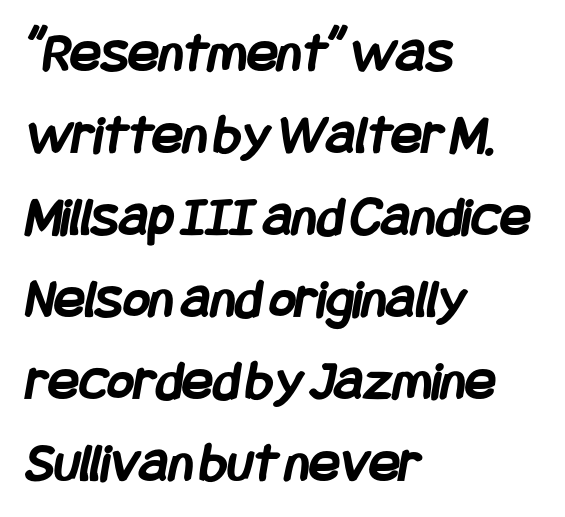
The image shows 57 px semibold, condensed sans-serif type; set left-aligned, normal line spacing (1.44x), normal letter spacing, not underlined; low stroke contrast and a large x-height.
